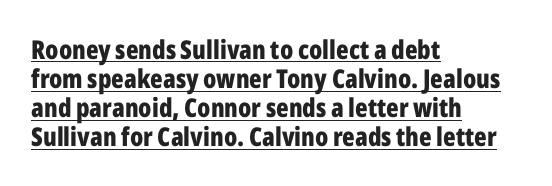
{"italic": "no", "bold": "yes", "underline": "yes", "align": "left", "line_spacing": "tight", "line_spacing_ratio": 1.12, "letter_spacing": "normal", "letter_spacing_em": 0.0, "glyph_px": 26}
